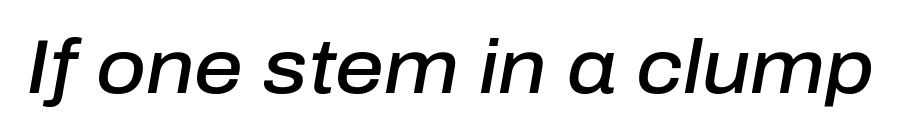
{"italic": "yes", "lean": "right", "slant_degrees": 10, "bold": "semi", "weight": "semibold", "width": "normal", "stroke_contrast": "low", "x_height": "medium", "monospaced": "no", "underline": "no", "letter_spacing": "normal", "letter_spacing_em": 0.0, "glyph_px": 76}
